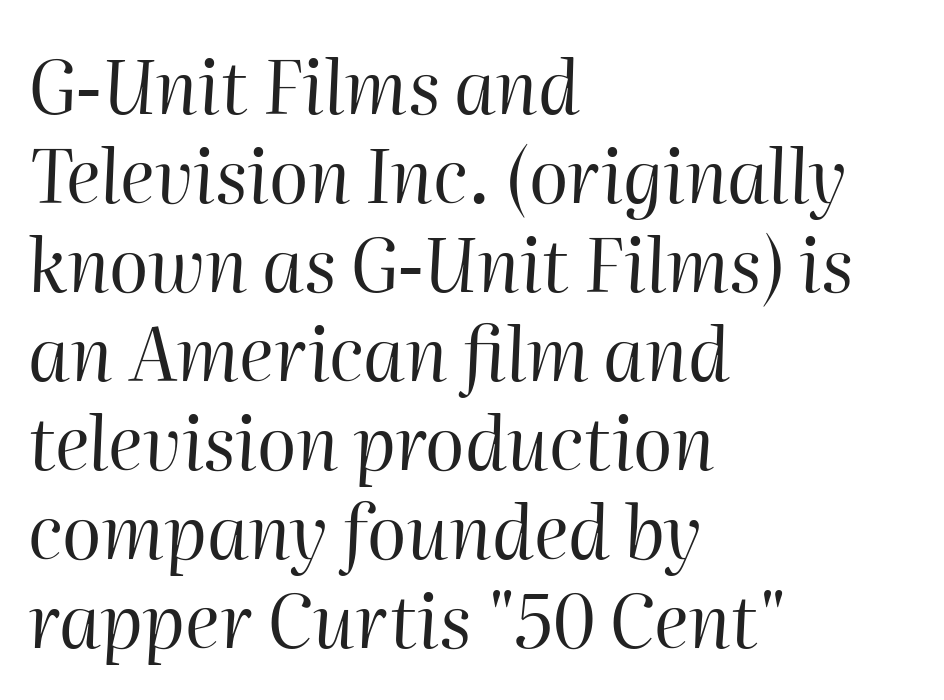
{"italic": "yes", "lean": "right", "slant_degrees": 2, "bold": "no", "weight": "regular", "width": "normal", "stroke_contrast": "high", "x_height": "medium", "monospaced": "no", "underline": "no", "align": "left", "line_spacing_ratio": 1.22, "letter_spacing": "normal", "letter_spacing_em": 0.0, "glyph_px": 73}
